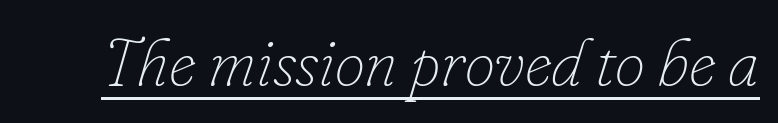
You could not count columns in this text — the font is proportionally spaced. Summary of weight: not heavy and not bold. Quick note: underline on. Slant detected: the letters are inclined. The passage shown has conventional tracking throughout.
